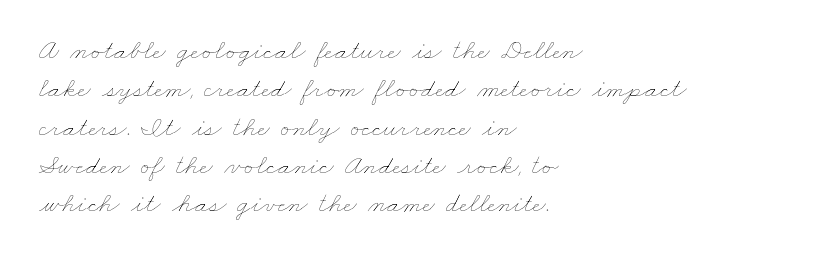
Q: Is the text bold? A: No.
Q: Is the text underlined? A: No.
Q: How is the paragraph aligned? A: Left-aligned.
Q: Is the spacing between letters normal or unusually wide? A: Normal.
Q: Is the spacing between lines tight, normal or loose? A: Normal.
Q: Width (condensed, normal, or wide)? A: Wide.
Q: Stroke contrast? A: Low.
Q: x-height? A: Small.
Q: Monospaced? A: No.
